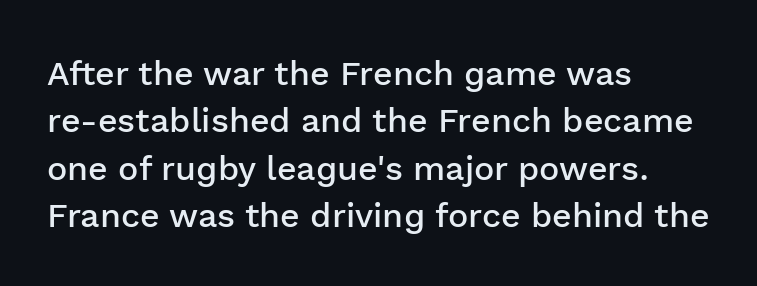
Letters rest on an invisible, unmarked baseline. Line beginnings align vertically; line endings do not. Regarding leading, the lines here are spaced in the standard way. On the weight axis this lands at semibold, roughly 600. Glyph-to-glyph distance matches everyday printed text. The face used here is a sans, in the tradition of grotesques and geometrics.
